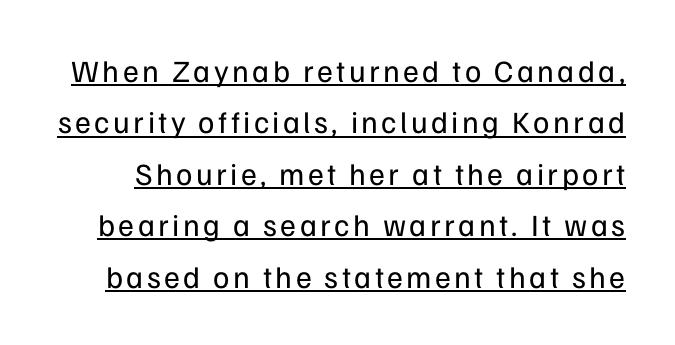
A typographer would call this underscored text. No feet cap the strokes, marking this as sans-serif type. It's the straight-up-and-down kind of type. The block of text has a typical density, with ordinary space between rows. Heft: none added — not bold. Here the designer chose a conventional face with non-uniform glyph widths.
